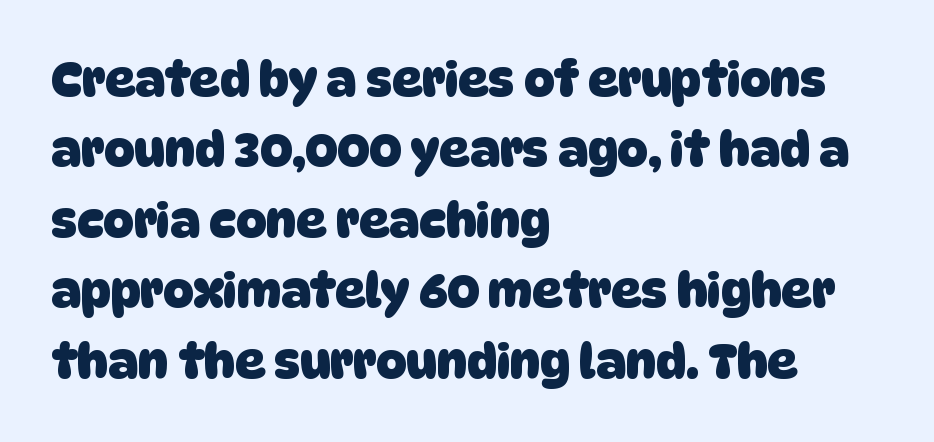
Reading down the column, the eye jumps a familiar distance to each next line. The ragged edge is on the right, which tells us the setting is flush left. Is the type bold? Yes — the strokes are clearly thick and heavy. A typesetter would call this proportional, since set widths differ per character. This rendering leaves character spacing at its baseline value. The passage shown is not underscored anywhere.
